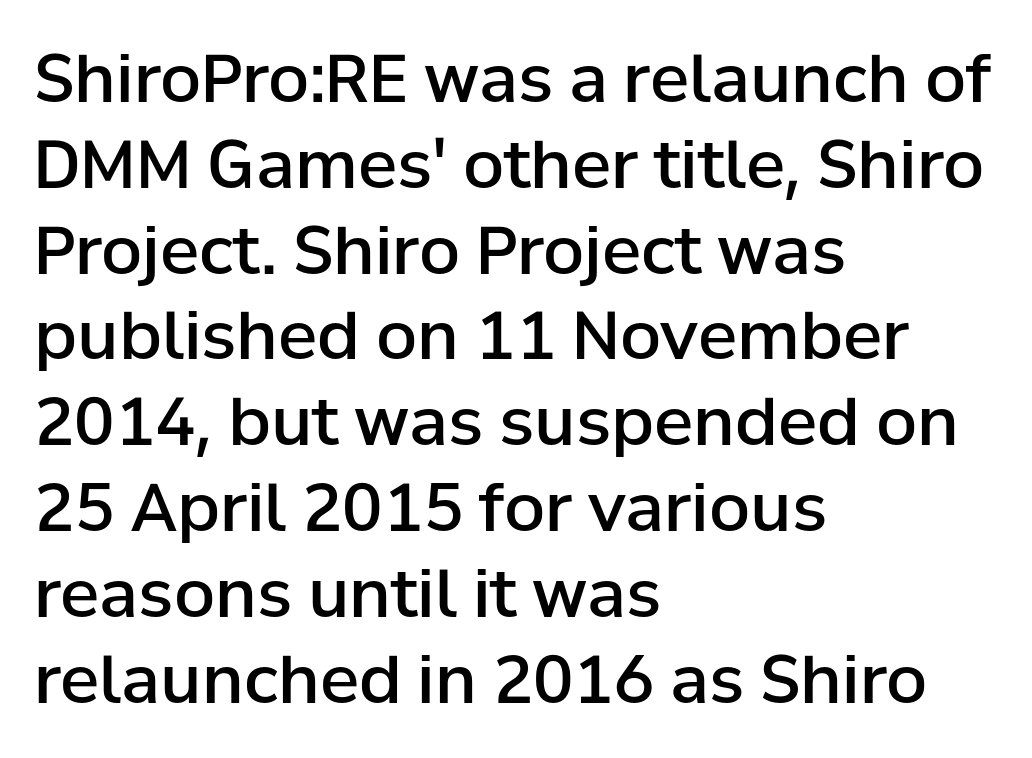
{"serif": "no", "italic": "no", "bold": "semi", "weight": "semibold", "width": "normal", "stroke_contrast": "low", "x_height": "medium", "monospaced": "no", "underline": "no", "align": "left", "line_spacing": "normal", "line_spacing_ratio": 1.3, "letter_spacing": "normal", "letter_spacing_em": 0.0, "glyph_px": 66}
